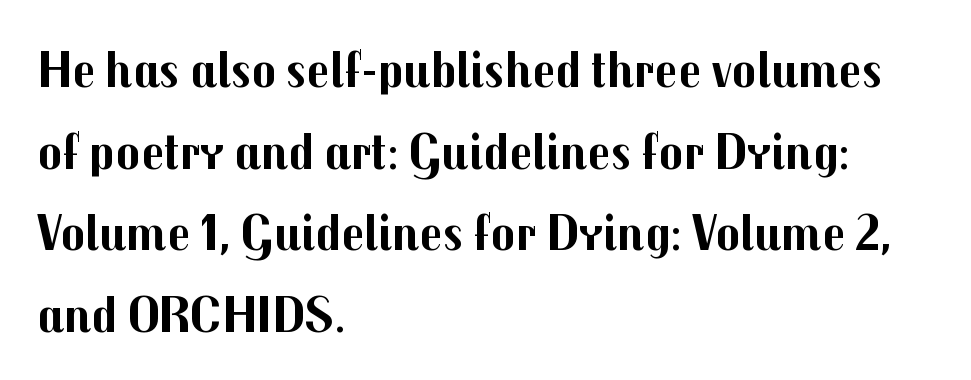
{"serif": "no", "italic": "no", "bold": "yes", "weight": "bold", "width": "normal", "stroke_contrast": "medium", "x_height": "medium", "monospaced": "no", "underline": "no", "align": "left", "line_spacing": "normal", "line_spacing_ratio": 1.6, "letter_spacing": "normal", "letter_spacing_em": 0.0, "glyph_px": 51}
